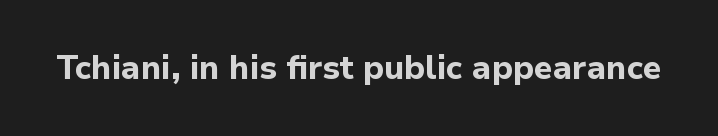
The image shows 33 px bold sans-serif type, upright; set normal letter spacing, not underlined; low stroke contrast and a medium x-height.
